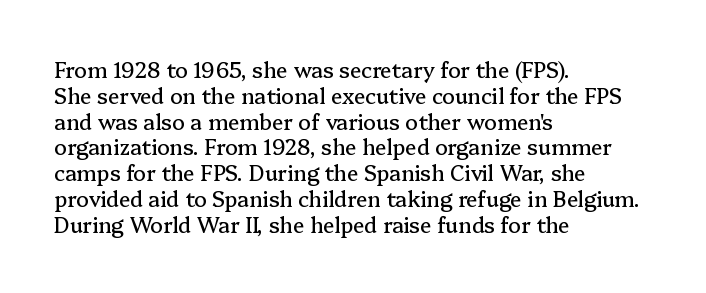
The image shows 21 px text type, upright; set left-aligned, line spacing 1.23x, normal letter spacing, not underlined.
